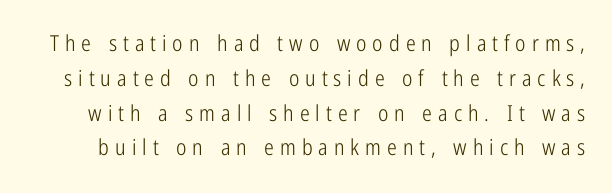
Q: Is the text bold? A: No.
Q: Is the text italic (slanted)? A: No, it is upright.
Q: Is the text underlined? A: No.
Q: Is the spacing between letters normal or unusually wide? A: Unusually wide.
Q: Is the spacing between lines tight, normal or loose? A: Normal.
